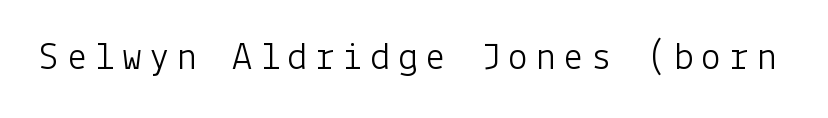
The image shows 40 px light sans-serif type, upright; set not underlined; low stroke contrast and a medium x-height.
